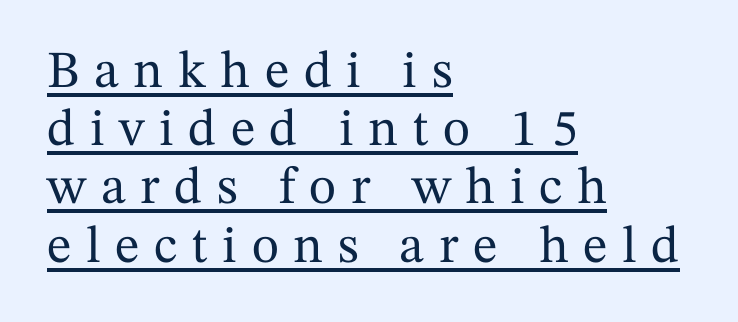
Line beginnings align vertically; line endings do not. Characters follow at a spacing far wider than the type designer built in. Here the designer chose a conventional face with non-uniform glyph widths. Yep, those are serifs on the letters.
